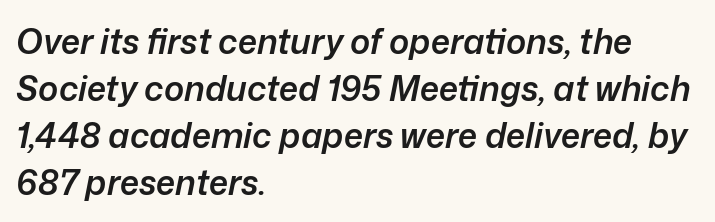
The image shows 34 px semibold type, italic (leaning right); set left-aligned, normal line spacing (1.38x), normal letter spacing, not underlined; low stroke contrast and a medium x-height.
